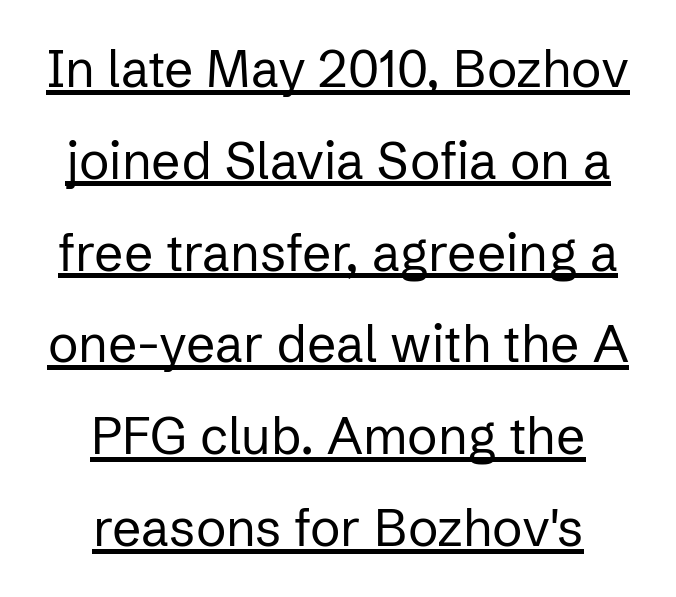
Q: Is the text bold? A: No.
Q: Is the text italic (slanted)? A: No, it is upright.
Q: Is the typeface a serif or a sans-serif typeface? A: Sans-serif.
Q: Is the text underlined? A: Yes.
Q: How is the paragraph aligned? A: Centered.
Q: Is the spacing between letters normal or unusually wide? A: Normal.
Q: Width (condensed, normal, or wide)? A: Normal.
Q: Stroke contrast? A: Low.
Q: x-height? A: Medium.
Q: Monospaced? A: No.
